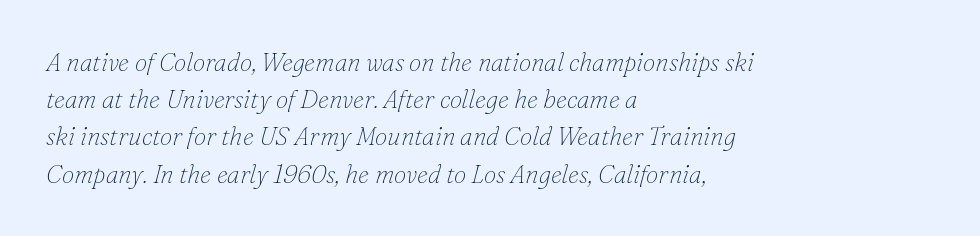
{"italic": "yes", "lean": "right", "slant_degrees": 16, "bold": "no", "underline": "no", "align": "left", "line_spacing": "normal", "line_spacing_ratio": 1.49, "letter_spacing": "normal", "letter_spacing_em": 0.0, "glyph_px": 25}
